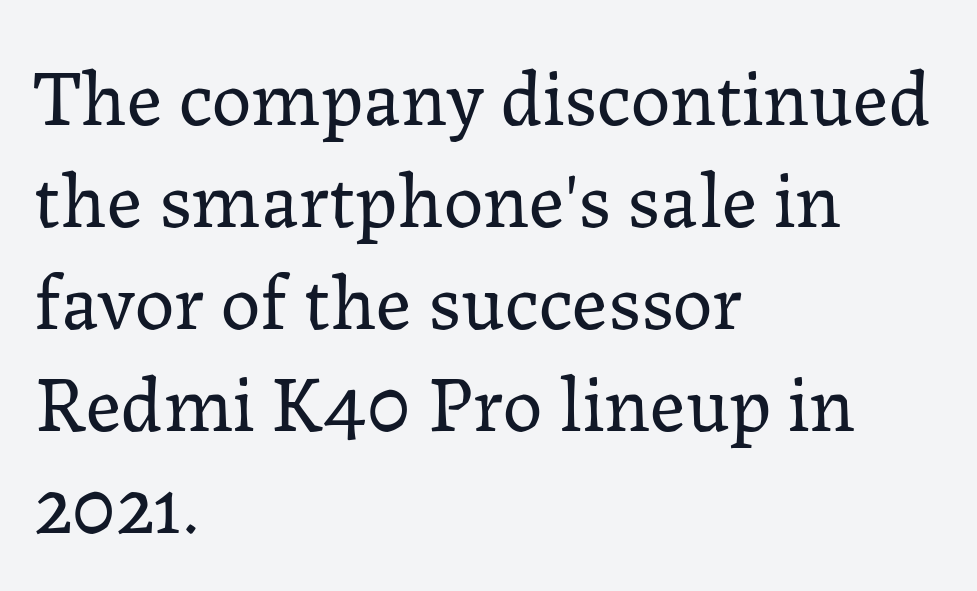
Q: Is the text bold? A: No.
Q: Is the text italic (slanted)? A: No, it is upright.
Q: Is the typeface a serif or a sans-serif typeface? A: Serif.
Q: Is the text underlined? A: No.
Q: How is the paragraph aligned? A: Left-aligned.
Q: Is the spacing between letters normal or unusually wide? A: Normal.
Q: Is the spacing between lines tight, normal or loose? A: Normal.
Q: Width (condensed, normal, or wide)? A: Normal.
Q: Stroke contrast? A: Low.
Q: x-height? A: Medium.
Q: Monospaced? A: No.
